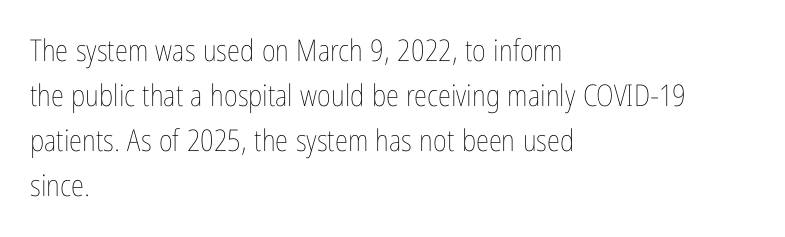
{"italic": "no", "bold": "no", "weight": "thin", "width": "condensed", "stroke_contrast": "low", "x_height": "medium", "monospaced": "no", "underline": "no", "align": "left", "line_spacing": "normal", "line_spacing_ratio": 1.5, "letter_spacing": "normal", "letter_spacing_em": 0.0, "glyph_px": 30}
